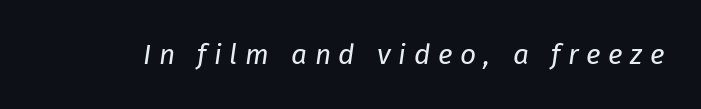
The image shows 28 px regular-weight type, italic (leaning right); set unusually wide letter spacing (+0.27 em), not underlined; low stroke contrast and a medium x-height.
